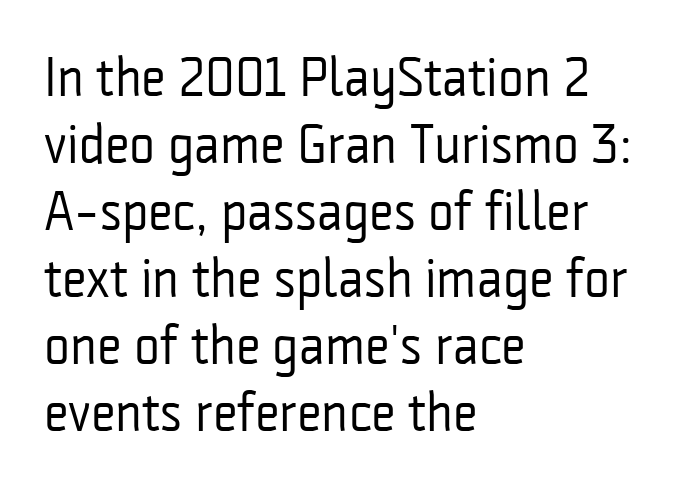
Here the glyphs are tracked normally, forming tight word shapes. Which margin do the lines hug? The left one — the right edge is uneven. Letterform terminals end flat and unadorned throughout the passage. A typesetter would call this proportional, since set widths differ per character.
